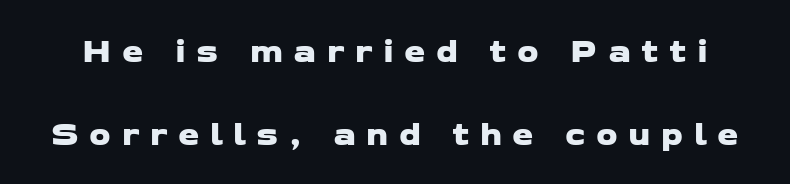
Q: Is the typeface a serif or a sans-serif typeface? A: Sans-serif.
Q: Is the text underlined? A: No.
Q: Is the spacing between letters normal or unusually wide? A: Unusually wide.
Q: Is the spacing between lines tight, normal or loose? A: Loose.
Q: Width (condensed, normal, or wide)? A: Wide.
Q: Stroke contrast? A: Low.
Q: x-height? A: Medium.
Q: Monospaced? A: No.
